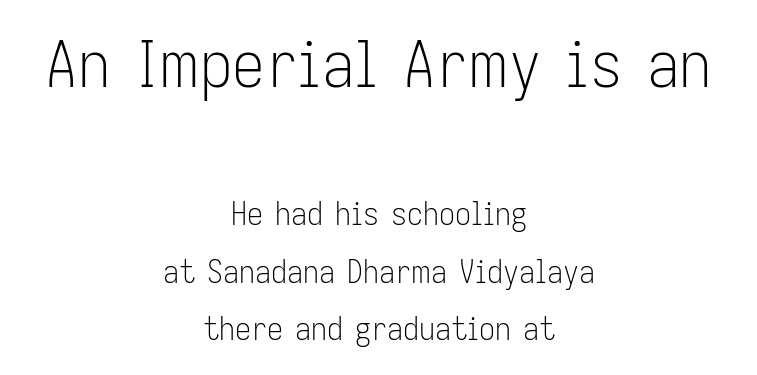
{"serif": "no", "italic": "no", "bold": "no", "weight": "light", "width": "condensed", "stroke_contrast": "low", "x_height": "medium", "monospaced": "no", "underline": "no", "align": "center", "line_spacing_ratio": 1.81, "letter_spacing": "normal", "letter_spacing_em": 0.0, "larger_block": "first", "size_ratio": 2.03, "glyph_px": 65}
